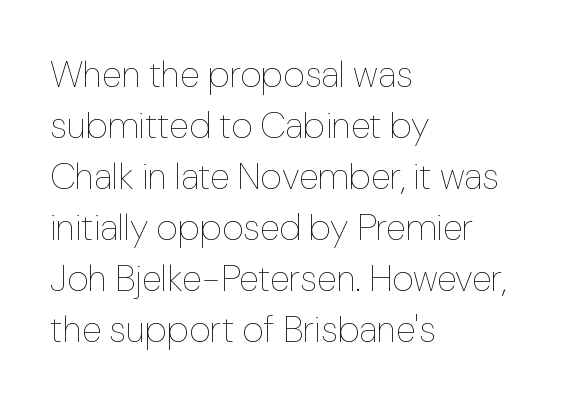
Q: Is the text bold? A: No.
Q: Is the text italic (slanted)? A: No, it is upright.
Q: Is the text underlined? A: No.
Q: How is the paragraph aligned? A: Left-aligned.
Q: Is the spacing between letters normal or unusually wide? A: Normal.
Q: Is the spacing between lines tight, normal or loose? A: Normal.
Q: Width (condensed, normal, or wide)? A: Normal.
Q: Stroke contrast? A: Low.
Q: x-height? A: Medium.
Q: Monospaced? A: No.
